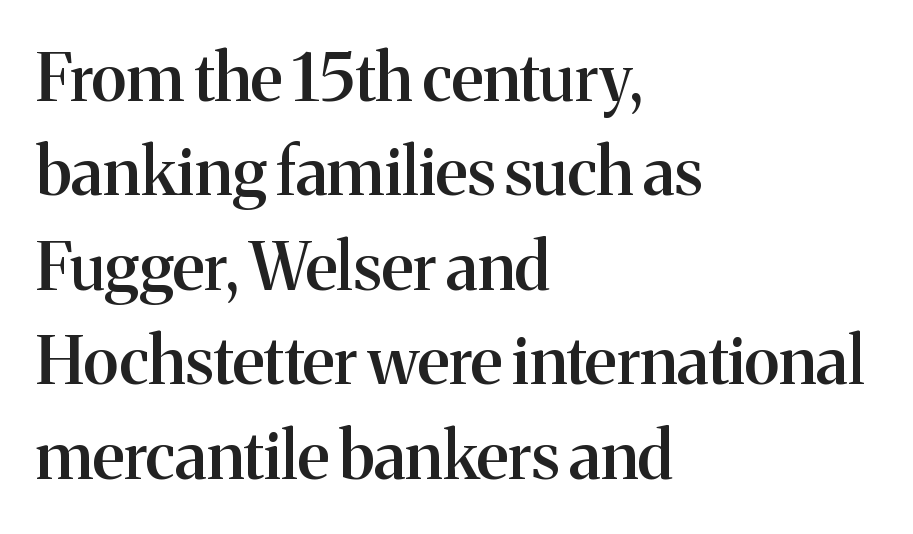
The image shows 66 px semibold serif type, upright; set left-aligned, normal line spacing (1.43x), normal letter spacing, not underlined; medium stroke contrast and a medium x-height.
